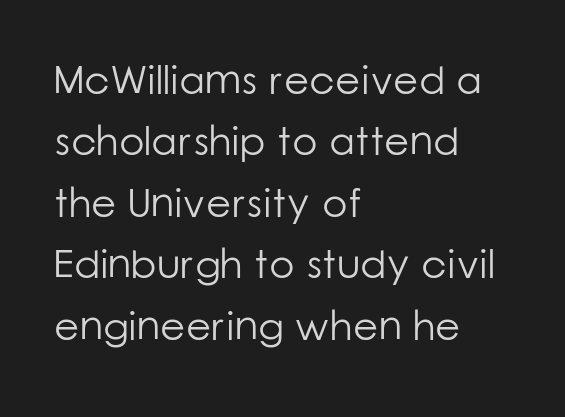
{"serif": "no", "italic": "no", "bold": "no", "weight": "light", "width": "normal", "stroke_contrast": "low", "x_height": "medium", "monospaced": "no", "underline": "no", "align": "left", "line_spacing": "normal", "line_spacing_ratio": 1.5, "letter_spacing": "normal", "letter_spacing_em": 0.0, "glyph_px": 41}
